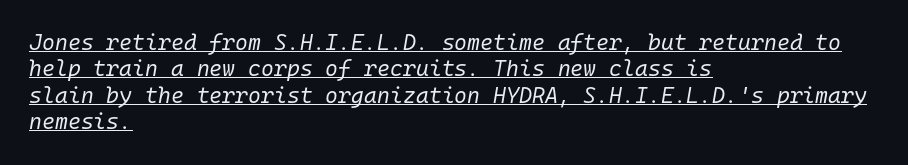
The image shows 22 px text type, italic (leaning right); set left-aligned, line spacing 1.2x, normal letter spacing, underlined.
